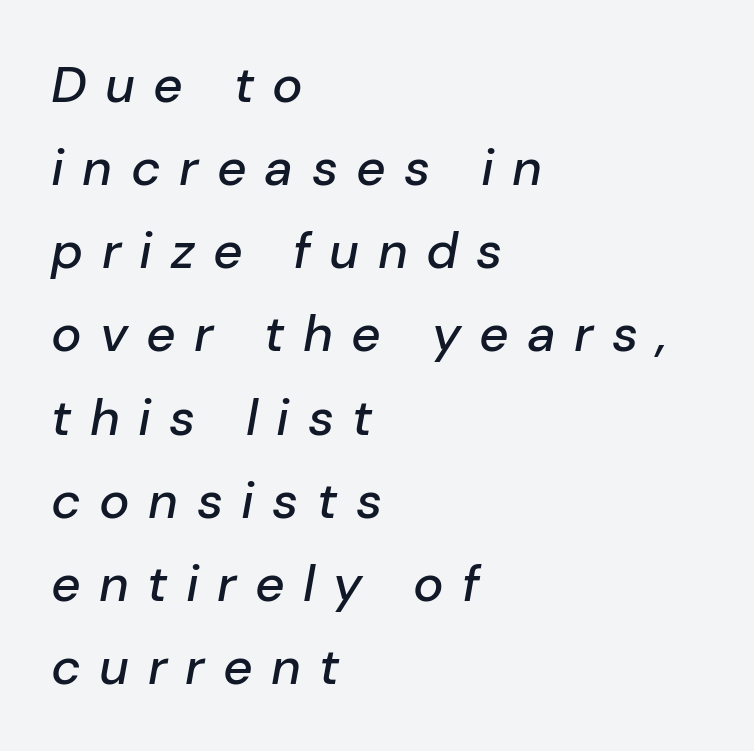
The space beneath each line is pristine and unruled. The rendering applies a slant to the glyphs. Honestly, the row spacing looks completely unremarkable. Look at the tracking — it's clearly loosened, letters drifting apart.
